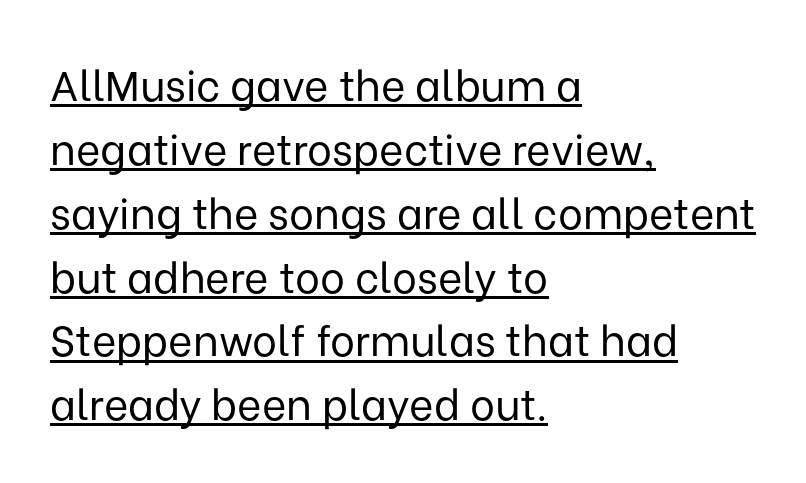
{"serif": "no", "italic": "no", "bold": "no", "weight": "regular", "width": "normal", "stroke_contrast": "low", "x_height": "medium", "monospaced": "no", "underline": "yes", "align": "left", "line_spacing": "normal", "line_spacing_ratio": 1.52, "letter_spacing": "normal", "letter_spacing_em": 0.0, "glyph_px": 42}
